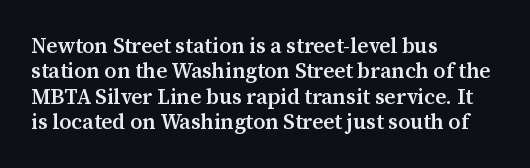
Q: Is the text bold? A: Semi-bold.
Q: Is the text italic (slanted)? A: No, it is upright.
Q: Is the text underlined? A: No.
Q: How is the paragraph aligned? A: Left-aligned.
Q: Is the spacing between letters normal or unusually wide? A: Normal.
